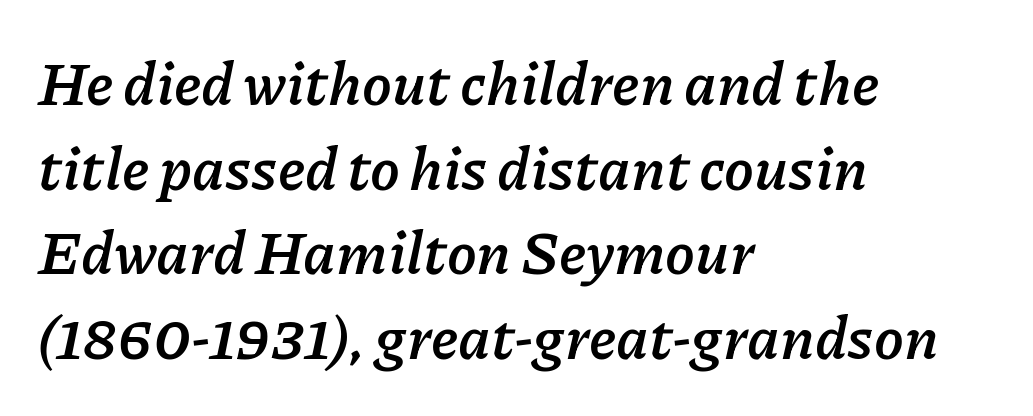
{"italic": "yes", "lean": "right", "slant_degrees": 11, "bold": "yes", "weight": "semibold", "width": "normal", "stroke_contrast": "low", "x_height": "medium", "monospaced": "no", "underline": "no", "align": "left", "line_spacing": "normal", "line_spacing_ratio": 1.41, "letter_spacing": "normal", "letter_spacing_em": 0.0, "glyph_px": 60}
